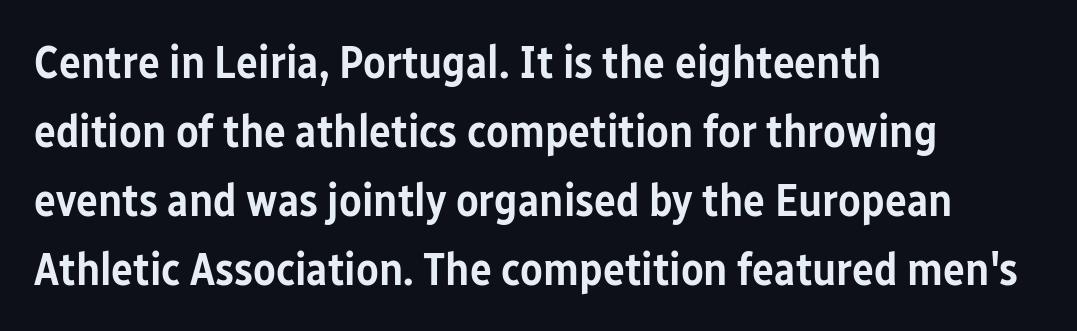
Q: Is the text bold? A: Semi-bold.
Q: Is the text italic (slanted)? A: No, it is upright.
Q: Is the typeface a serif or a sans-serif typeface? A: Sans-serif.
Q: Is the text underlined? A: No.
Q: How is the paragraph aligned? A: Left-aligned.
Q: Is the spacing between letters normal or unusually wide? A: Normal.
Q: Is the spacing between lines tight, normal or loose? A: Normal.
Q: Width (condensed, normal, or wide)? A: Condensed.
Q: Stroke contrast? A: Low.
Q: x-height? A: Medium.
Q: Monospaced? A: No.
